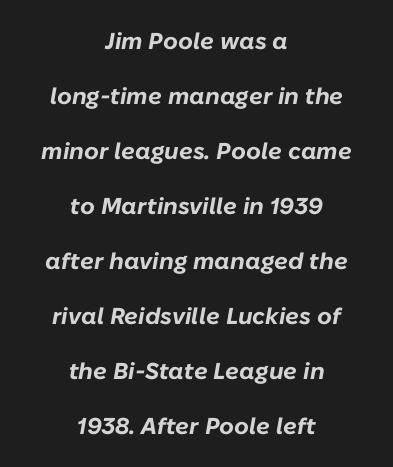
{"italic": "yes", "lean": "right", "slant_degrees": 10, "bold": "yes", "underline": "no", "align": "center", "line_spacing": "loose", "line_spacing_ratio": 2.39, "letter_spacing": "normal", "letter_spacing_em": 0.0, "glyph_px": 23}
